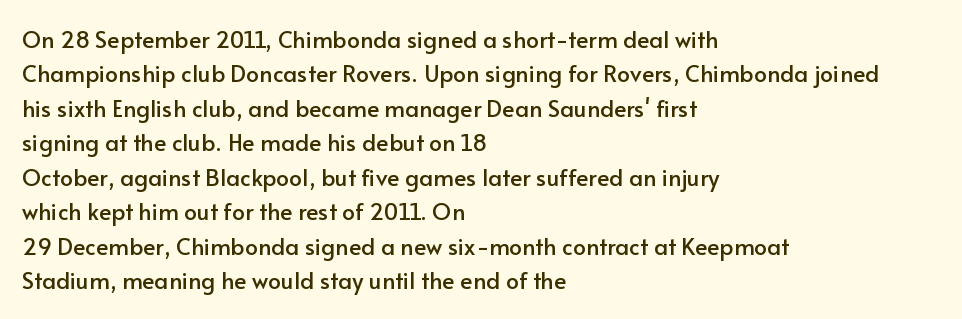
The image shows 23 px text type, upright; set left-aligned, normal line spacing (1.5x), normal letter spacing, not underlined.
